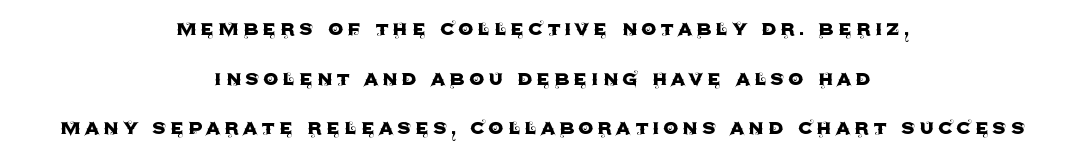
Q: Is the text italic (slanted)? A: No, it is upright.
Q: Is the text underlined? A: No.
Q: How is the paragraph aligned? A: Centered.
Q: Is the spacing between lines tight, normal or loose? A: Loose.
